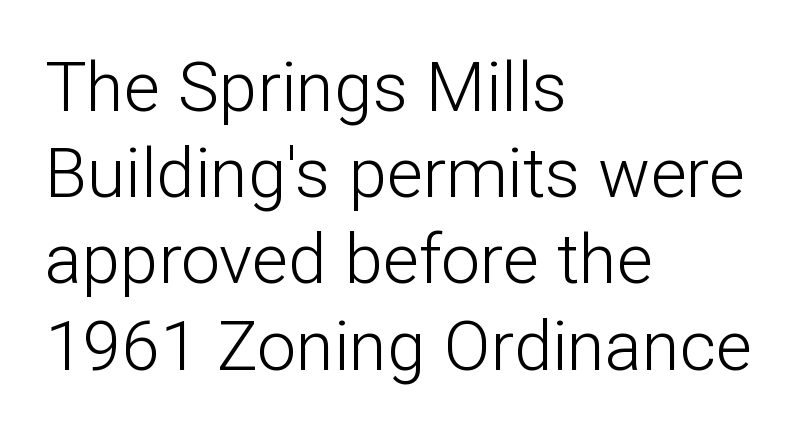
The image shows 69 px light sans-serif type, upright; set left-aligned, normal line spacing (1.25x), normal letter spacing, not underlined; low stroke contrast and a medium x-height.
